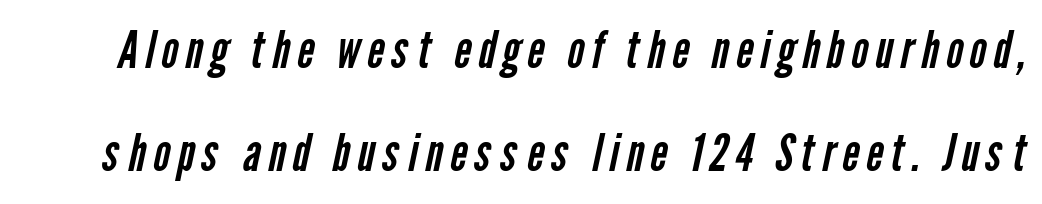
{"serif": "no", "bold": "no", "weight": "regular", "width": "condensed", "stroke_contrast": "low", "x_height": "medium", "monospaced": "no", "underline": "no", "line_spacing": "loose", "line_spacing_ratio": 1.99, "glyph_px": 52}
